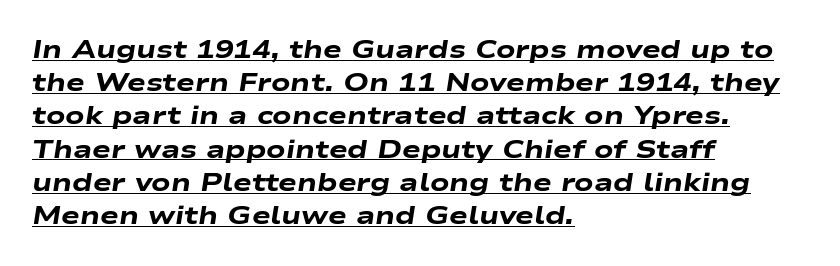
Q: Is the text bold? A: Yes.
Q: Is the text italic (slanted)? A: Yes, it leans right by about 9 degrees.
Q: Is the text underlined? A: Yes.
Q: How is the paragraph aligned? A: Left-aligned.
Q: Is the spacing between letters normal or unusually wide? A: Normal.
Q: Is the spacing between lines tight, normal or loose? A: Normal.
